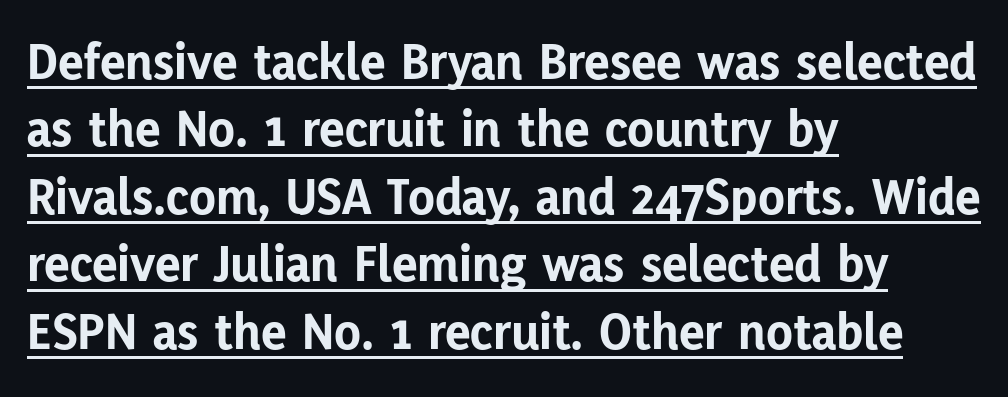
Q: Is the text bold? A: Yes.
Q: Is the text italic (slanted)? A: No, it is upright.
Q: Is the typeface a serif or a sans-serif typeface? A: Sans-serif.
Q: Is the text underlined? A: Yes.
Q: How is the paragraph aligned? A: Left-aligned.
Q: Is the spacing between letters normal or unusually wide? A: Normal.
Q: Is the spacing between lines tight, normal or loose? A: Normal.
Q: Width (condensed, normal, or wide)? A: Normal.
Q: Stroke contrast? A: Low.
Q: x-height? A: Medium.
Q: Monospaced? A: No.
